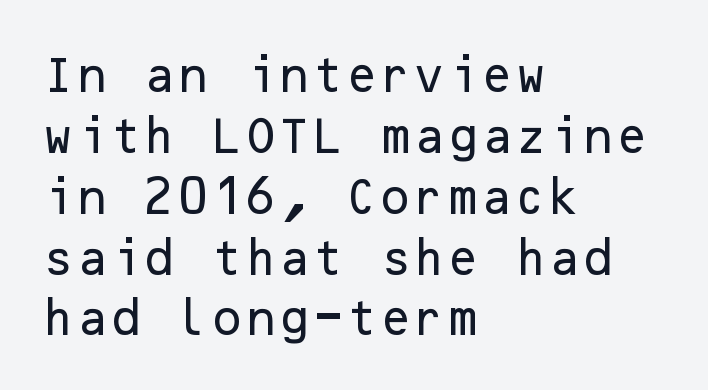
The passage is arranged the way most books set body copy — flush left. Letter spacing: default. The vertical gap from one line to the next is medium. Ordinary non-slanted type is in use. Note: no serifs on the glyphs.
